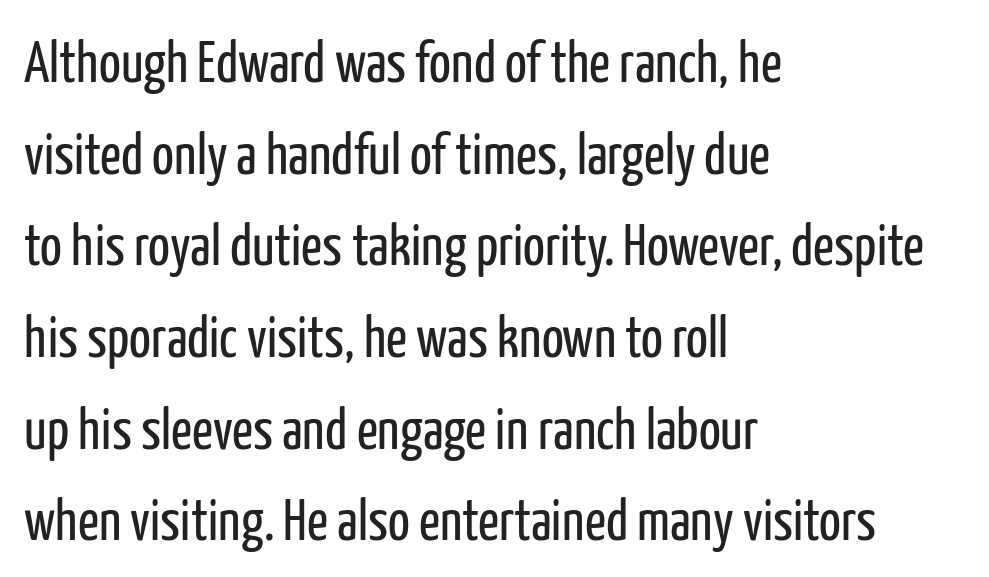
The face used here is proportionally spaced, like ordinary book or web type. Letter spacing: default. The rag falls on the right side of this text block. Every character sits straight up, as roman type does. The block of text has a typical density, with ordinary space between rows. Bare-footed words on every line.
